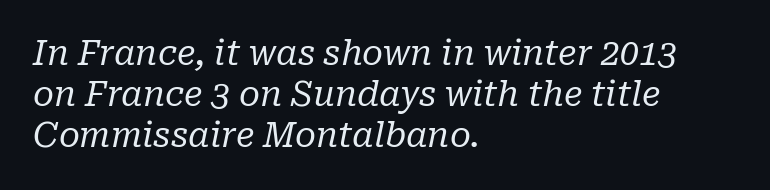
Q: Is the text bold? A: No.
Q: Is the text italic (slanted)? A: Yes, it leans right by about 10 degrees.
Q: Is the typeface a serif or a sans-serif typeface? A: Serif.
Q: Is the text underlined? A: No.
Q: How is the paragraph aligned? A: Left-aligned.
Q: Is the spacing between letters normal or unusually wide? A: Normal.
Q: Width (condensed, normal, or wide)? A: Normal.
Q: Stroke contrast? A: Low.
Q: x-height? A: Medium.
Q: Monospaced? A: No.
